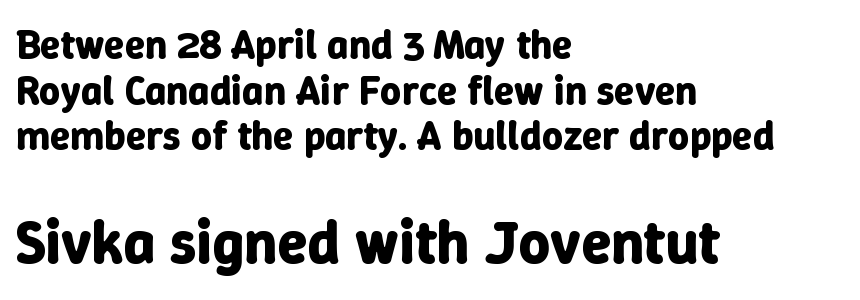
Is this a fixed-width face? No — the glyphs have proportional, varying widths. The sample has been set heavy, in full bold. Line spacing here is tight. The lettering holds an erect, upright posture throughout.
